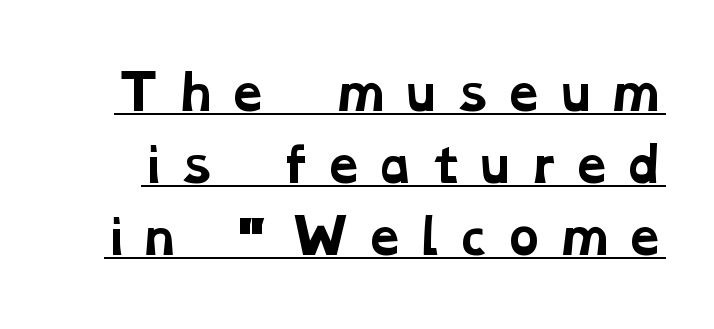
Q: Is the text bold? A: Yes.
Q: Is the typeface a serif or a sans-serif typeface? A: Serif.
Q: Is the text underlined? A: Yes.
Q: Is the spacing between letters normal or unusually wide? A: Unusually wide.
Q: Is the spacing between lines tight, normal or loose? A: Normal.
Q: Width (condensed, normal, or wide)? A: Wide.
Q: Stroke contrast? A: Low.
Q: x-height? A: Medium.
Q: Monospaced? A: No.
